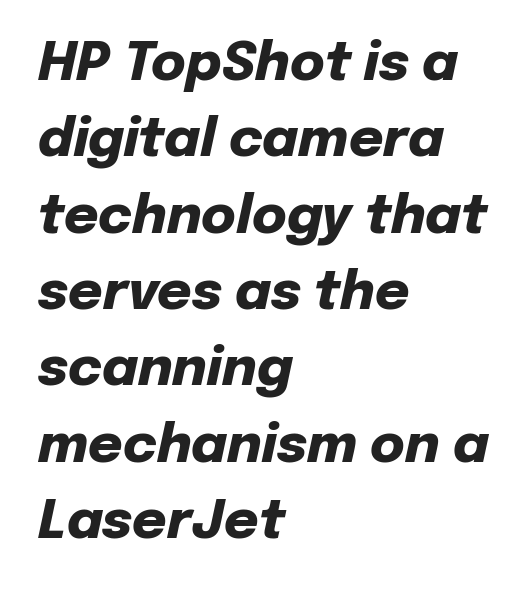
Q: Is the text bold? A: Yes.
Q: Is the text italic (slanted)? A: Yes, it leans right by about 12 degrees.
Q: Is the text underlined? A: No.
Q: How is the paragraph aligned? A: Left-aligned.
Q: Is the spacing between letters normal or unusually wide? A: Normal.
Q: Is the spacing between lines tight, normal or loose? A: Normal.
Q: Width (condensed, normal, or wide)? A: Normal.
Q: Stroke contrast? A: Low.
Q: x-height? A: Medium.
Q: Monospaced? A: No.
